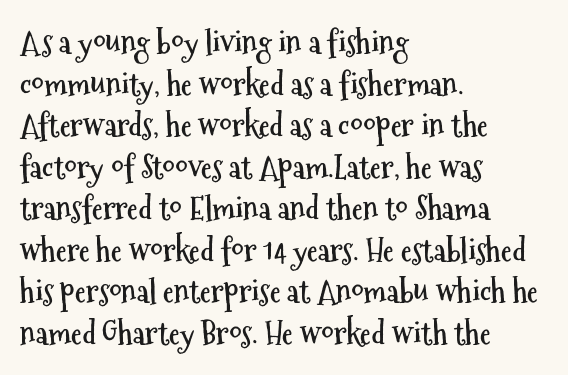
The image shows 31 px semibold, condensed sans-serif type, upright; set left-aligned, normal line spacing (1.34x), normal letter spacing, not underlined; medium stroke contrast and a medium x-height.
